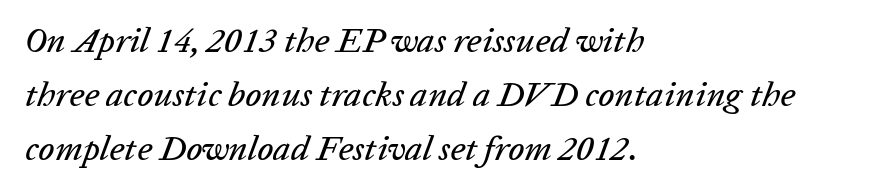
{"italic": "yes", "lean": "right", "slant_degrees": 20, "width": "normal", "stroke_contrast": "low", "x_height": "medium", "monospaced": "no", "underline": "no", "align": "left", "line_spacing": "normal", "line_spacing_ratio": 1.54, "letter_spacing": "normal", "letter_spacing_em": 0.0, "glyph_px": 35}
